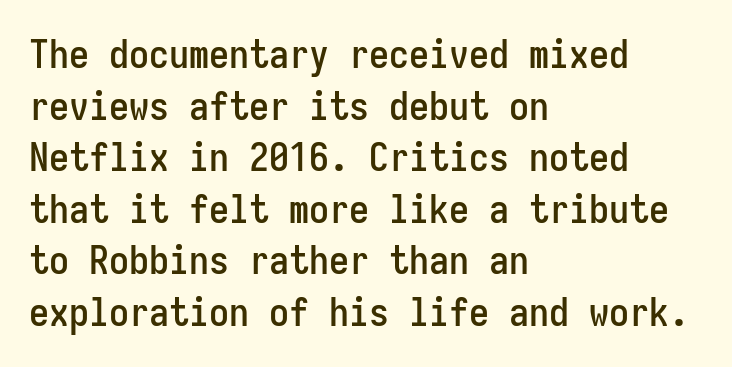
{"serif": "no", "italic": "no", "width": "condensed", "stroke_contrast": "low", "x_height": "medium", "monospaced": "yes", "underline": "no", "align": "left", "line_spacing": "normal", "line_spacing_ratio": 1.29, "letter_spacing": "normal", "letter_spacing_em": 0.0, "glyph_px": 40}
